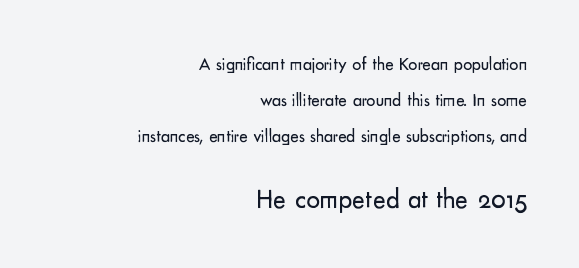
This layout puts the modest block above and the oversized block below. A light-to-regular cut is what we see here. Tracking here is standard; glyphs follow each other at the usual distance. Line spacing here is loose. A bare baseline throughout the passage. These lines are set flush right with a ragged left edge.
